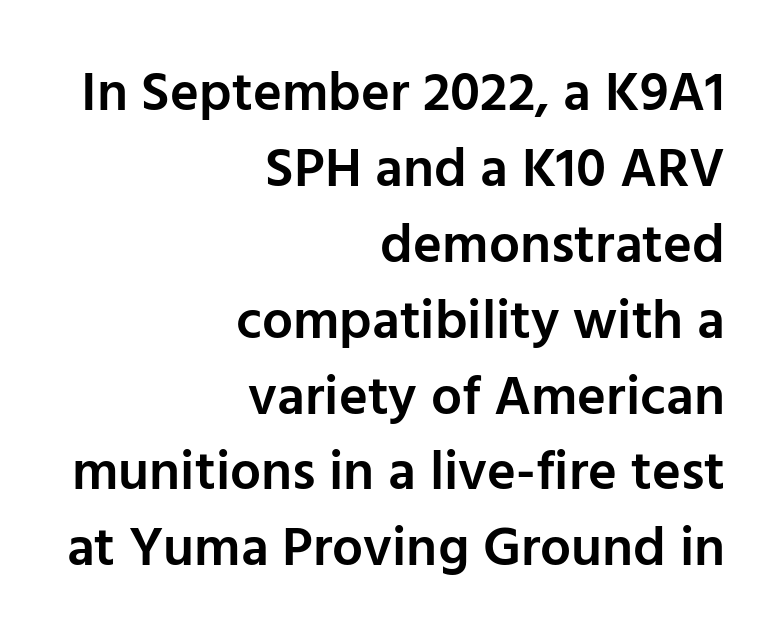
{"serif": "no", "italic": "no", "bold": "semi", "weight": "semibold", "width": "normal", "stroke_contrast": "low", "x_height": "medium", "monospaced": "no", "underline": "no", "align": "right", "line_spacing": "normal", "line_spacing_ratio": 1.38, "letter_spacing": "normal", "letter_spacing_em": 0.0, "glyph_px": 55}
